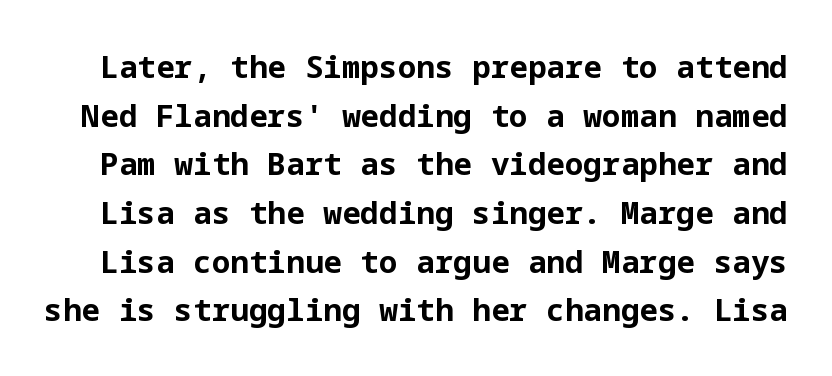
{"serif": "no", "italic": "no", "bold": "yes", "weight": "bold", "width": "normal", "stroke_contrast": "low", "x_height": "medium", "underline": "no", "line_spacing": "normal", "line_spacing_ratio": 1.57, "letter_spacing": "normal", "letter_spacing_em": 0.0, "glyph_px": 31}
